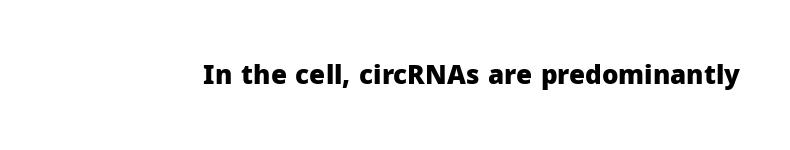
Only glyphs here, with clear space below each row. Rendered with straight, roman letterforms. The glyphs have the mass of a bold cut. Observe the ordinary spacing: letters are neighbours, not strangers.
